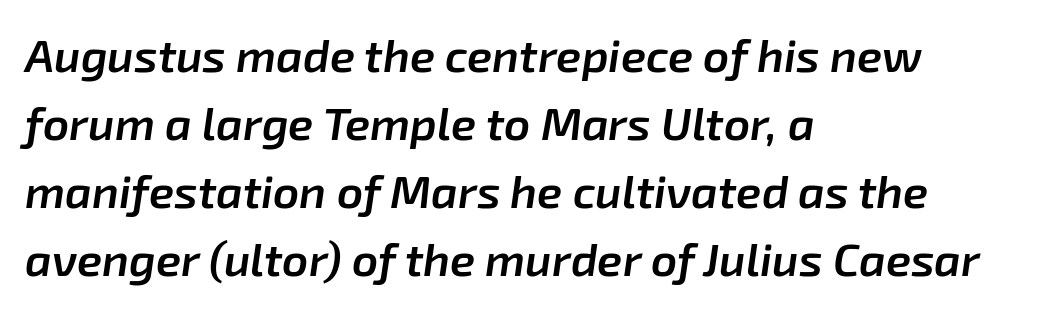
{"italic": "yes", "lean": "right", "slant_degrees": 8, "bold": "semi", "weight": "semibold", "width": "normal", "stroke_contrast": "low", "x_height": "medium", "monospaced": "no", "underline": "no", "align": "left", "line_spacing": "normal", "line_spacing_ratio": 1.48, "letter_spacing": "normal", "letter_spacing_em": 0.0, "glyph_px": 46}
